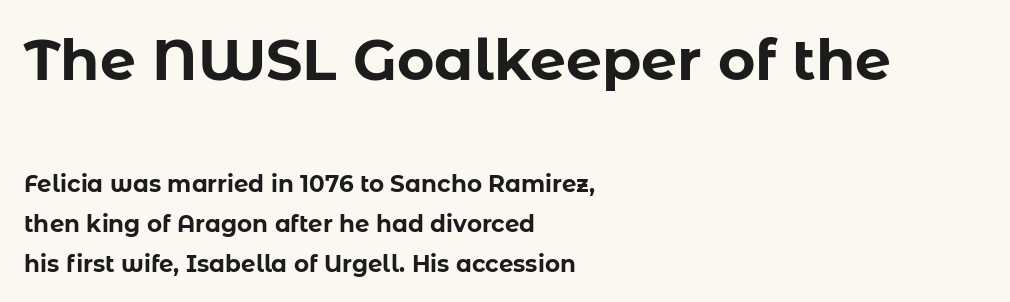
Default kerning and tracking; the words read as compact shapes. Italic? Not at all — the glyphs are vertical. Grotesque or geometric, the face here clearly has no serifs. Pretty heavy lettering here — definitely bold. Character widths vary here, with narrow letters taking less room than wide ones. Typesetter's note — upper block bumped up in size, lower block left smaller.
